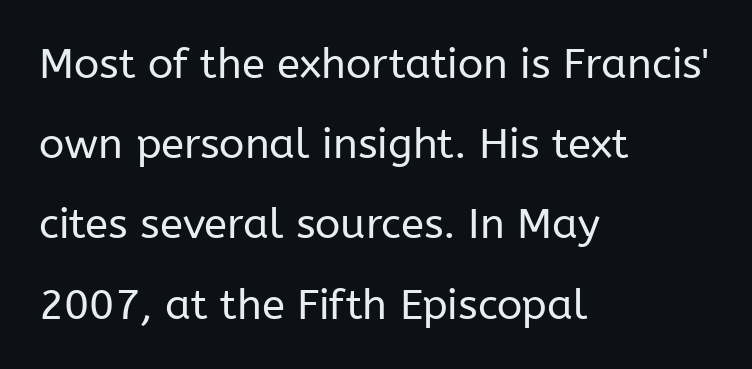
The image shows 42 px regular-weight sans-serif type, upright; set left-aligned, loose line spacing (1.91x), normal letter spacing, not underlined; low stroke contrast and a medium x-height.
